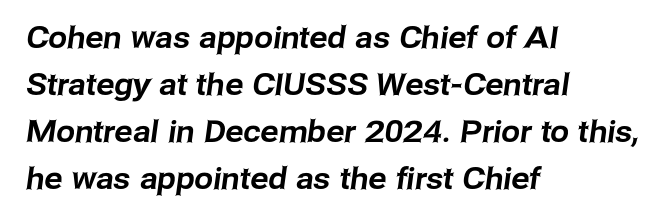
The image shows 30 px sans-serif type; set left-aligned, normal line spacing (1.57x), normal letter spacing, not underlined; low stroke contrast and a medium x-height.
